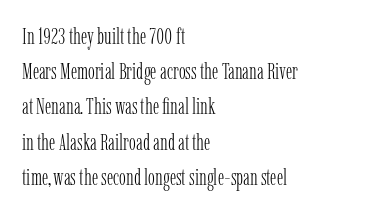
A typesetter would call this leading conventional body-copy spacing. Casual observation: everything's shoved over to the left. Counters stay open thanks to moderate or lighter strokes. The lettering stays uniformly vertical, giving the passage a roman look. No extra tracking has been applied to these lines. The gap between lines stays unmarked.
